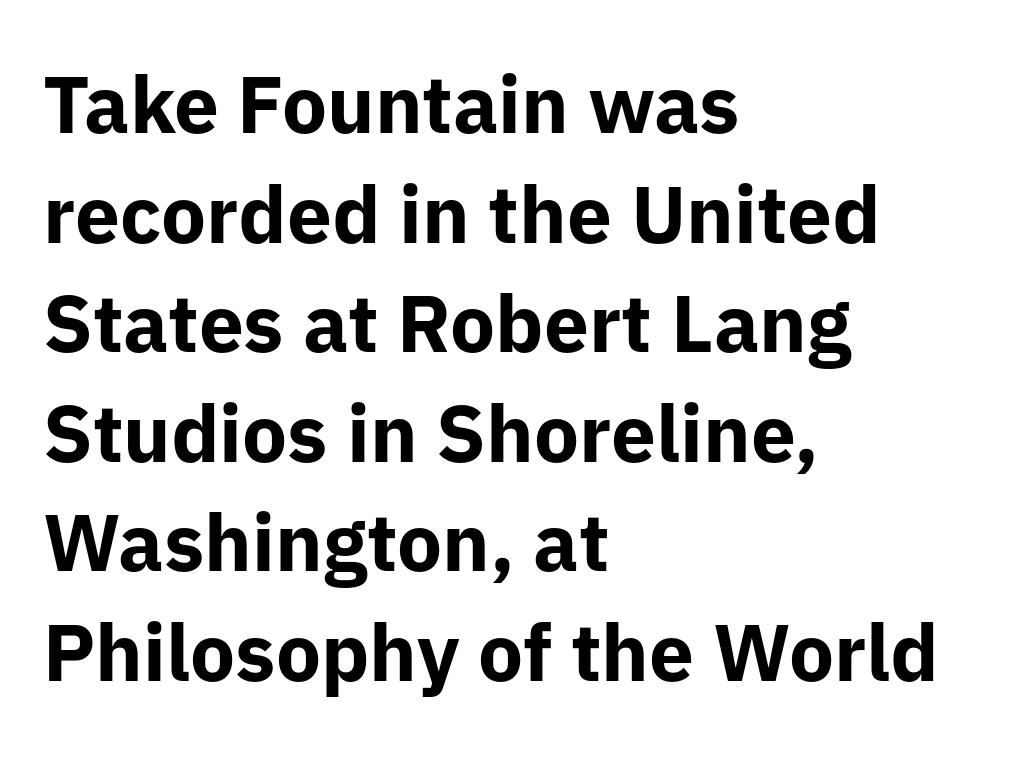
Rendered with straight, roman letterforms. Strokes here are thick enough to call this a true bold. Character widths vary here, with narrow letters taking less room than wide ones. The passage shown has conventional tracking throughout.
